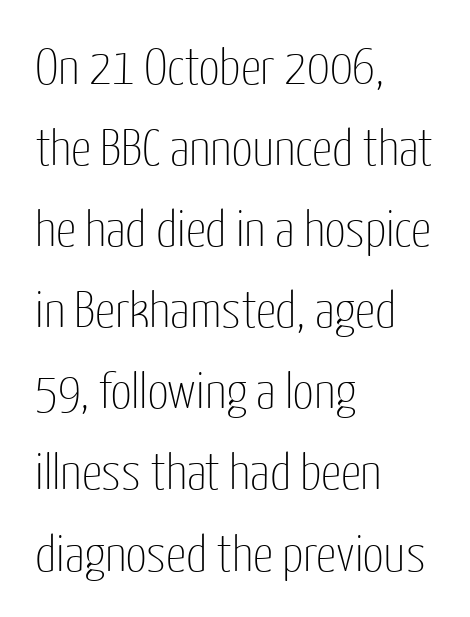
This reads as an unemphasized weight, regular at the heaviest. You could call the tracking neutral — neither tight nor loose. Quick note: interline space is typical. You can tell from the bare stems that sans-serif type was used.
